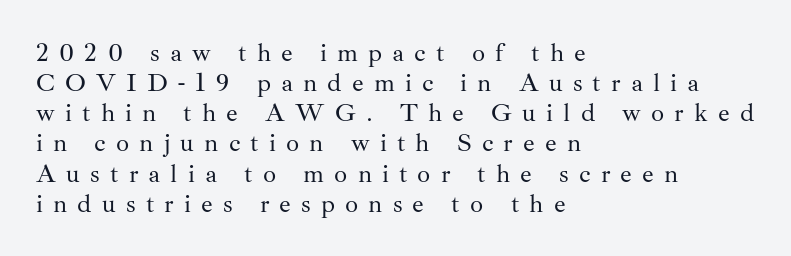
Q: Is the text bold? A: No.
Q: Is the text italic (slanted)? A: No, it is upright.
Q: Is the text underlined? A: No.
Q: How is the paragraph aligned? A: Left-aligned.
Q: Is the spacing between letters normal or unusually wide? A: Unusually wide.
